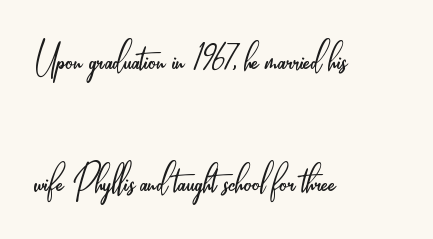
The image shows 49 px light, condensed sans-serif type; set left-aligned, loose line spacing (2.49x), normal letter spacing, not underlined; low stroke contrast and a small x-height.
